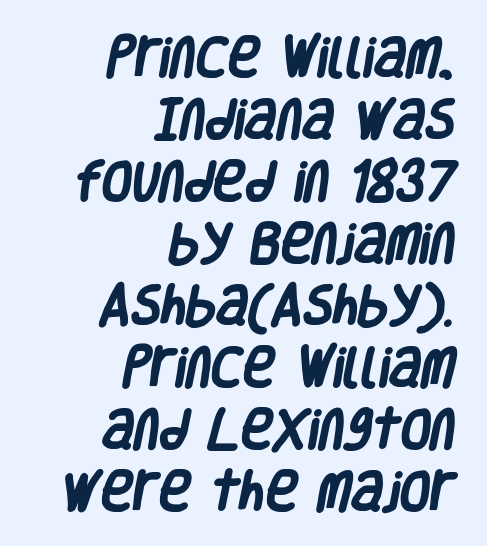
{"serif": "no", "bold": "yes", "weight": "heavy", "width": "condensed", "stroke_contrast": "low", "x_height": "large", "monospaced": "no", "underline": "no", "align": "right", "line_spacing": "normal", "line_spacing_ratio": 1.41, "letter_spacing": "normal", "letter_spacing_em": 0.0, "glyph_px": 44}
